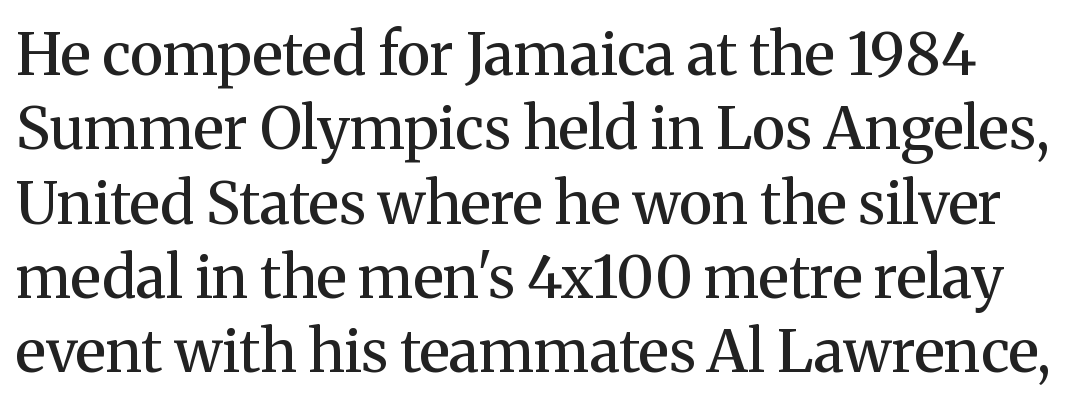
Q: Is the text bold? A: Semi-bold.
Q: Is the text italic (slanted)? A: No, it is upright.
Q: Is the typeface a serif or a sans-serif typeface? A: Serif.
Q: Is the text underlined? A: No.
Q: Is the spacing between letters normal or unusually wide? A: Normal.
Q: Is the spacing between lines tight, normal or loose? A: Normal.
Q: Width (condensed, normal, or wide)? A: Normal.
Q: Stroke contrast? A: Medium.
Q: x-height? A: Medium.
Q: Monospaced? A: No.
